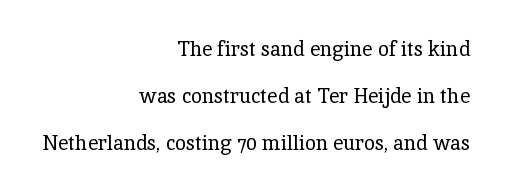
{"italic": "no", "bold": "no", "underline": "no", "align": "right", "line_spacing": "loose", "line_spacing_ratio": 2.36, "letter_spacing": "normal", "letter_spacing_em": 0.0, "glyph_px": 20}
